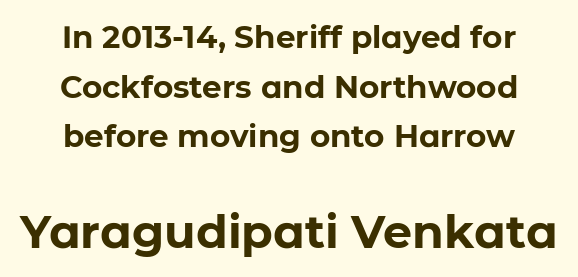
The image shows 46 px bold sans-serif type, upright; set centered, normal line spacing (1.6x), normal letter spacing, not underlined; the second (bottom) block is 1.48x larger; low stroke contrast and a medium x-height.
